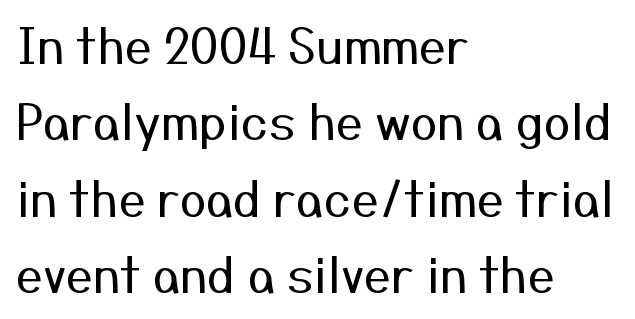
{"serif": "no", "italic": "no", "bold": "no", "weight": "regular", "width": "normal", "stroke_contrast": "medium", "x_height": "medium", "monospaced": "no", "underline": "no", "align": "left", "line_spacing": "normal", "line_spacing_ratio": 1.59, "letter_spacing": "normal", "letter_spacing_em": 0.0, "glyph_px": 48}
